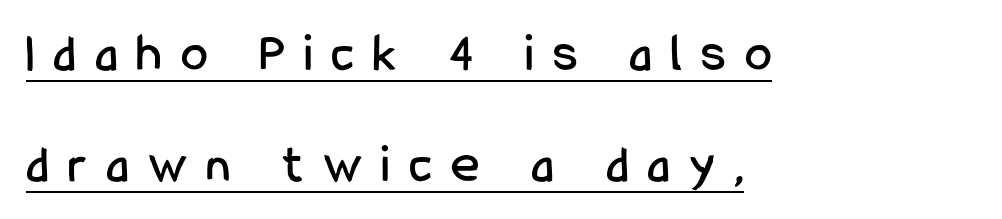
Q: Is the text italic (slanted)? A: No, it is upright.
Q: Is the typeface a serif or a sans-serif typeface? A: Sans-serif.
Q: Is the text underlined? A: Yes.
Q: How is the paragraph aligned? A: Left-aligned.
Q: Is the spacing between letters normal or unusually wide? A: Unusually wide.
Q: Is the spacing between lines tight, normal or loose? A: Loose.
Q: Width (condensed, normal, or wide)? A: Condensed.
Q: Stroke contrast? A: Low.
Q: x-height? A: Medium.
Q: Monospaced? A: No.
